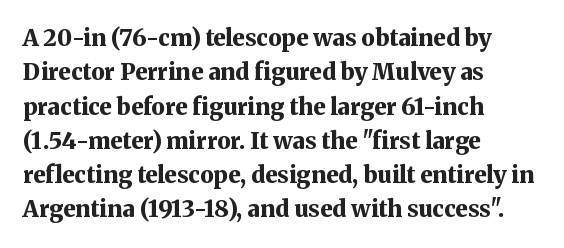
Q: Is the text bold? A: Yes.
Q: Is the text italic (slanted)? A: No, it is upright.
Q: Is the text underlined? A: No.
Q: How is the paragraph aligned? A: Left-aligned.
Q: Is the spacing between letters normal or unusually wide? A: Normal.
Q: Is the spacing between lines tight, normal or loose? A: Normal.
